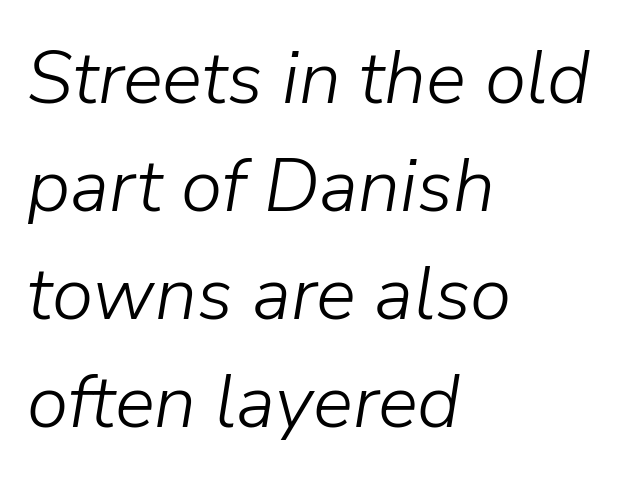
Q: Is the text bold? A: No.
Q: Is the text italic (slanted)? A: Yes, it leans right by about 9 degrees.
Q: Is the text underlined? A: No.
Q: How is the paragraph aligned? A: Left-aligned.
Q: Is the spacing between letters normal or unusually wide? A: Normal.
Q: Is the spacing between lines tight, normal or loose? A: Normal.
Q: Width (condensed, normal, or wide)? A: Normal.
Q: Stroke contrast? A: Low.
Q: x-height? A: Medium.
Q: Monospaced? A: No.
